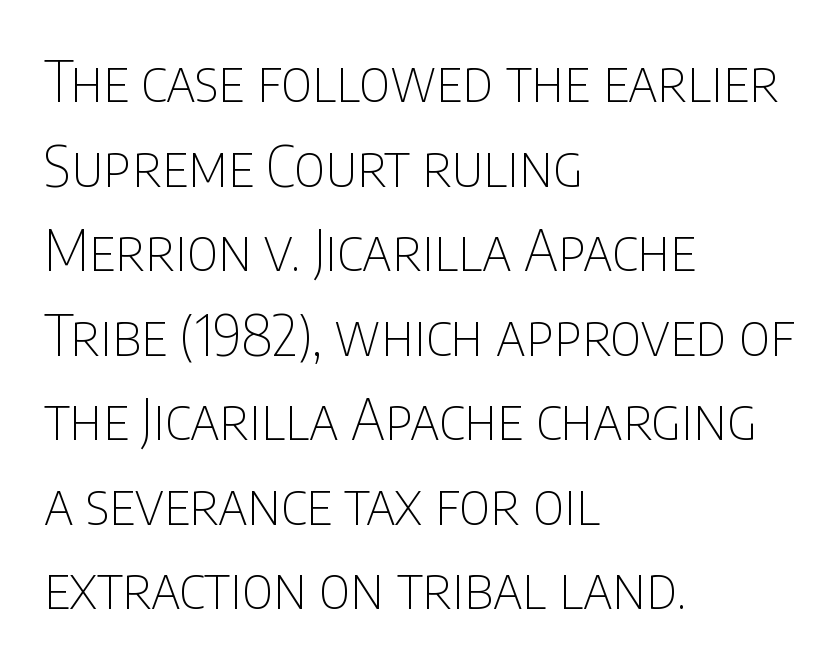
Note the varied advance widths — an 'i' is clearly narrower than an 'm'. Underline: absent. Rendered with straight, roman letterforms. Whoever set this chose a conventional vertical rhythm. These lines stack with their left ends in a neat column.
